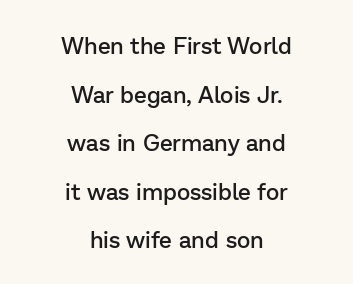
{"italic": "no", "bold": "semi", "underline": "no", "align": "center", "line_spacing": "loose", "line_spacing_ratio": 2.11, "letter_spacing": "normal", "letter_spacing_em": 0.0, "glyph_px": 23}
